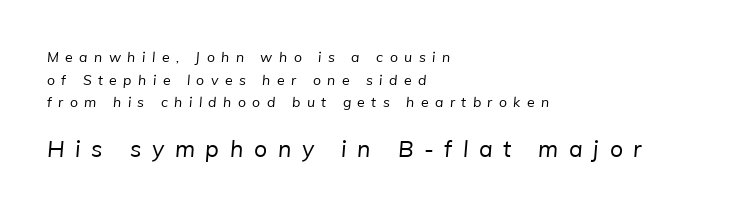
Look at the tracking — it's clearly loosened, letters drifting apart. Layout note: lines flush left. No extra ink here — the face is not bold. Is there much room between lines? A standard amount, neither cramped nor airy. Nobody drew a line under any word here. Visually, the bottom section dominates because its glyphs are scaled up.
